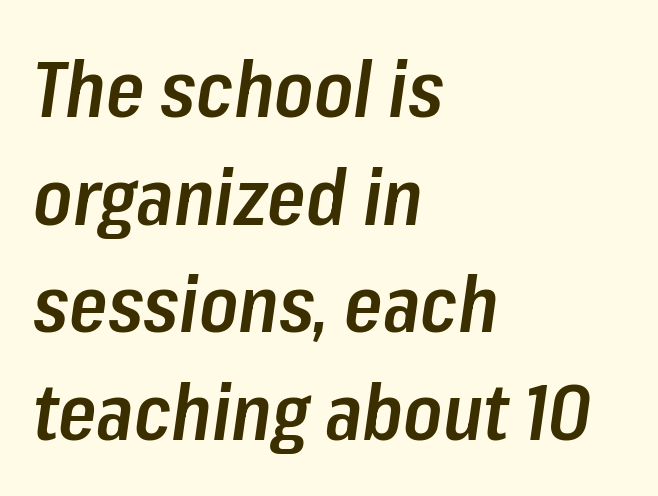
Q: Is the text bold? A: Semi-bold.
Q: Is the text italic (slanted)? A: Yes, it leans right by about 8 degrees.
Q: Is the text underlined? A: No.
Q: How is the paragraph aligned? A: Left-aligned.
Q: Is the spacing between letters normal or unusually wide? A: Normal.
Q: Is the spacing between lines tight, normal or loose? A: Normal.
Q: Width (condensed, normal, or wide)? A: Condensed.
Q: Stroke contrast? A: Low.
Q: x-height? A: Medium.
Q: Monospaced? A: No.
